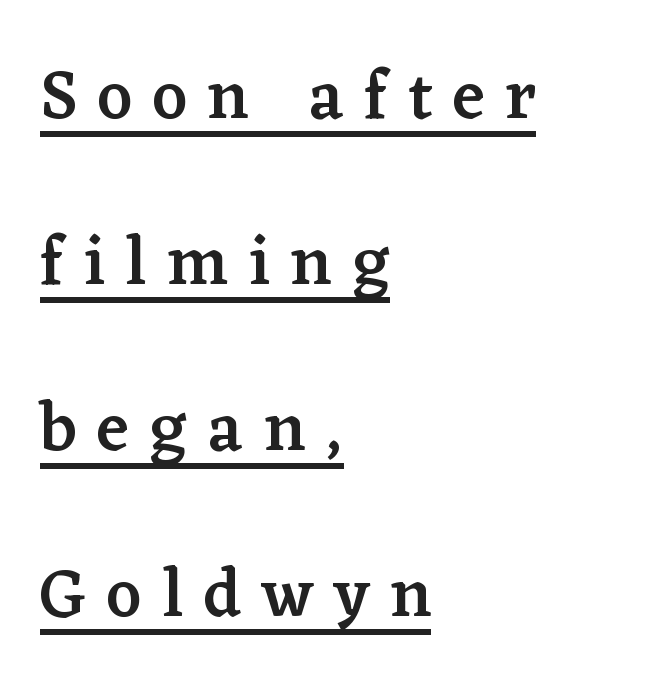
The face used here is proportionally spaced, like ordinary book or web type. Moderately thickened strokes mark this as semibold type. Which margin do the lines hug? The left one — the right edge is uneven. Small tapered or slab feet sit at the stroke ends, so this counts as serif. This block would shrink considerably if given ordinary leading; it's expanded now.
